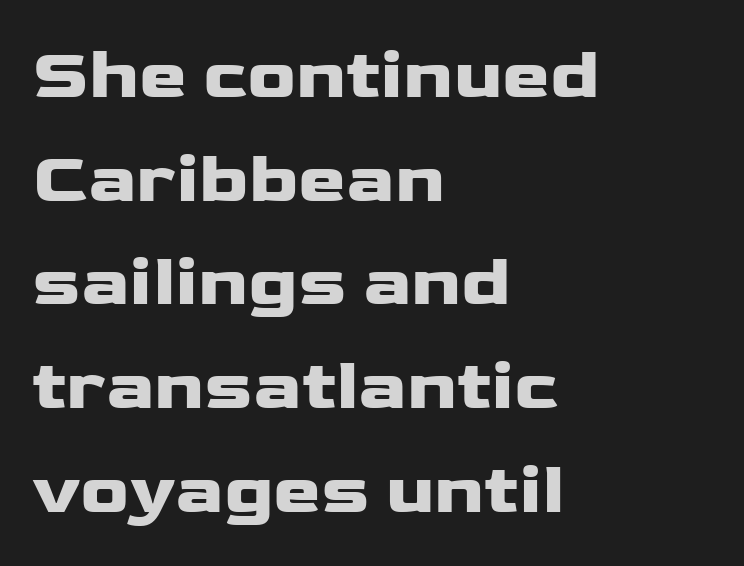
The image shows 72 px heavy, wide sans-serif type, upright; set left-aligned, normal line spacing (1.44x), normal letter spacing, not underlined; low stroke contrast and a medium x-height.
